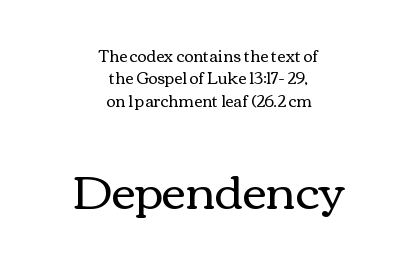
Q: Is the text bold? A: No.
Q: Is the text italic (slanted)? A: No, it is upright.
Q: Is the text underlined? A: No.
Q: How is the paragraph aligned? A: Centered.
Q: Is the spacing between letters normal or unusually wide? A: Normal.
Q: Is the spacing between lines tight, normal or loose? A: Normal.
Q: Which block of text is set in a larger size, the first (top) or the second (bottom)? A: The second (bottom) one.
Q: Width (condensed, normal, or wide)? A: Wide.
Q: Stroke contrast? A: Medium.
Q: x-height? A: Medium.
Q: Monospaced? A: No.
